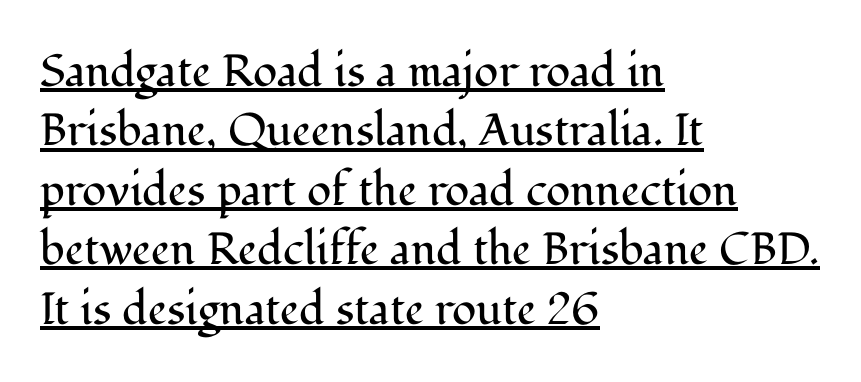
{"serif": "yes", "italic": "no", "bold": "no", "weight": "regular", "width": "normal", "stroke_contrast": "medium", "x_height": "medium", "monospaced": "no", "underline": "yes", "align": "left", "line_spacing": "normal", "line_spacing_ratio": 1.32, "letter_spacing": "normal", "letter_spacing_em": 0.0, "glyph_px": 45}
